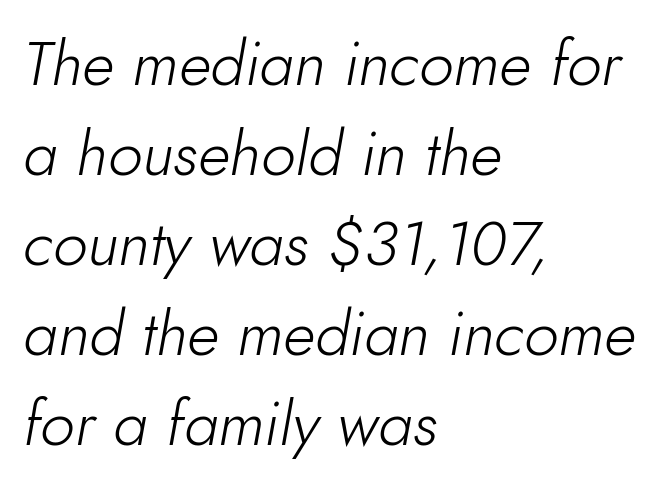
The image shows 62 px light type, italic (leaning right); set left-aligned, normal line spacing (1.45x), normal letter spacing, not underlined; low stroke contrast and a small x-height.
